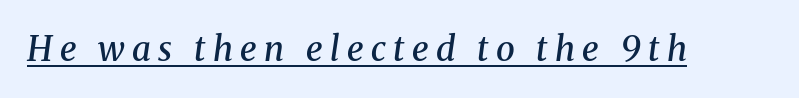
{"serif": "yes", "italic": "yes", "lean": "right", "slant_degrees": 8, "bold": "semi", "weight": "semibold", "width": "normal", "stroke_contrast": "medium", "x_height": "medium", "monospaced": "no", "underline": "yes", "letter_spacing": "wide", "letter_spacing_em": 0.22, "glyph_px": 34}
